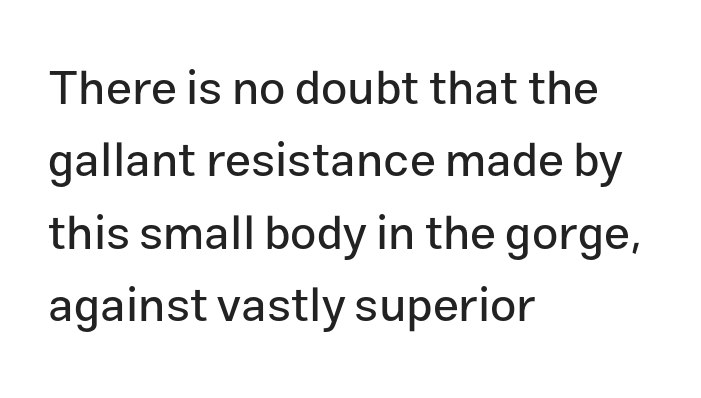
The image shows 47 px sans-serif type, upright; set left-aligned, normal line spacing (1.54x), normal letter spacing, not underlined; low stroke contrast and a medium x-height.
